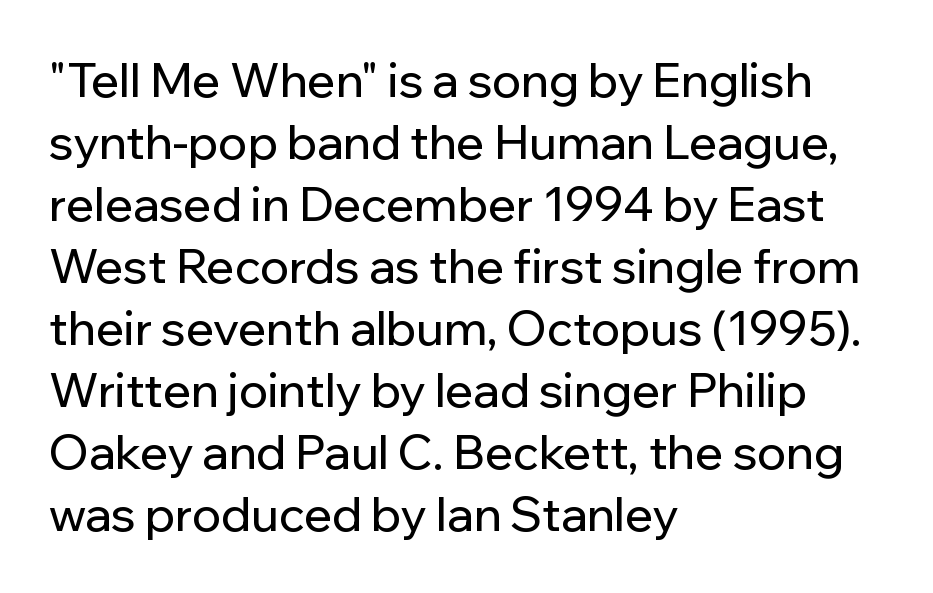
Q: Is the text italic (slanted)? A: No, it is upright.
Q: Is the typeface a serif or a sans-serif typeface? A: Sans-serif.
Q: Is the text underlined? A: No.
Q: How is the paragraph aligned? A: Left-aligned.
Q: Is the spacing between letters normal or unusually wide? A: Normal.
Q: Is the spacing between lines tight, normal or loose? A: Normal.
Q: Width (condensed, normal, or wide)? A: Normal.
Q: Stroke contrast? A: Low.
Q: x-height? A: Medium.
Q: Monospaced? A: No.
